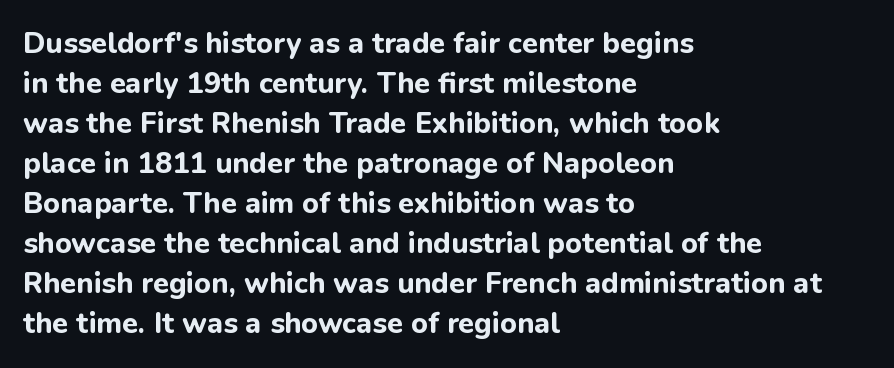
The image shows 29 px bold sans-serif type, upright; set left-aligned, normal line spacing (1.38x), normal letter spacing, not underlined; low stroke contrast and a medium x-height.
